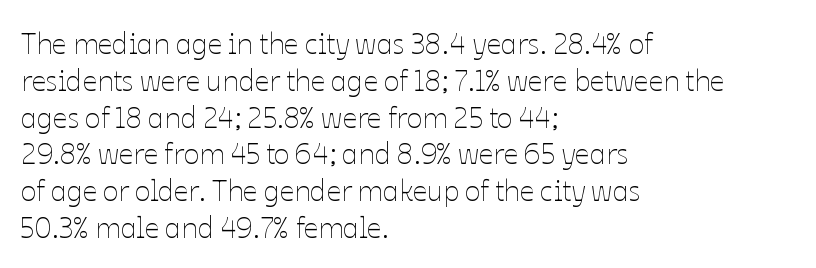
Q: Is the text bold? A: No.
Q: Is the text italic (slanted)? A: No, it is upright.
Q: Is the text underlined? A: No.
Q: How is the paragraph aligned? A: Left-aligned.
Q: Is the spacing between letters normal or unusually wide? A: Normal.
Q: Is the spacing between lines tight, normal or loose? A: Normal.
Q: Width (condensed, normal, or wide)? A: Normal.
Q: Stroke contrast? A: Low.
Q: x-height? A: Medium.
Q: Monospaced? A: No.
